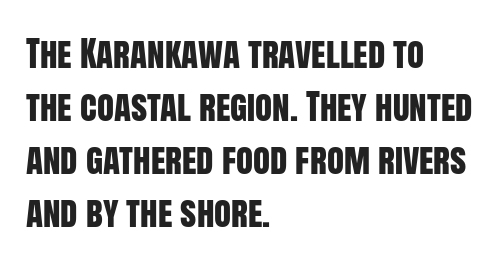
The image shows 35 px condensed sans-serif type, upright; set left-aligned, normal line spacing (1.51x), normal letter spacing, not underlined; low stroke contrast and a large x-height.
